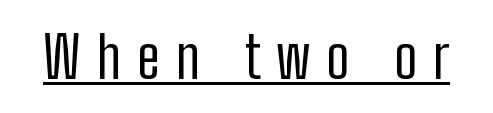
{"serif": "no", "italic": "no", "bold": "no", "weight": "regular", "width": "condensed", "stroke_contrast": "low", "x_height": "medium", "monospaced": "no", "underline": "yes", "letter_spacing": "wide", "letter_spacing_em": 0.28, "glyph_px": 58}
